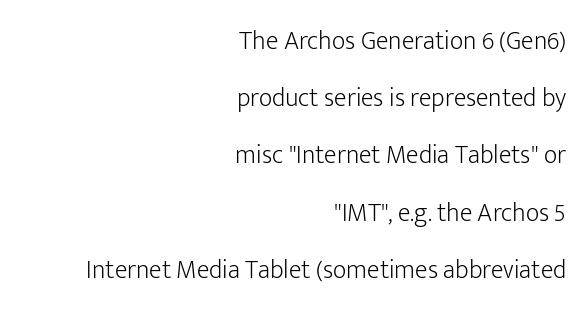
Q: Is the text bold? A: No.
Q: Is the text italic (slanted)? A: No, it is upright.
Q: Is the text underlined? A: No.
Q: How is the paragraph aligned? A: Right-aligned.
Q: Is the spacing between letters normal or unusually wide? A: Normal.
Q: Is the spacing between lines tight, normal or loose? A: Loose.
